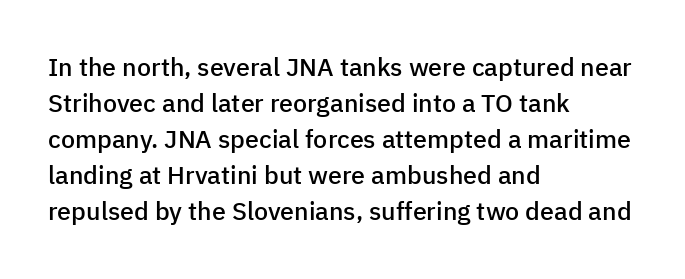
Q: Is the text bold? A: Semi-bold.
Q: Is the text italic (slanted)? A: No, it is upright.
Q: Is the text underlined? A: No.
Q: How is the paragraph aligned? A: Left-aligned.
Q: Is the spacing between letters normal or unusually wide? A: Normal.
Q: Is the spacing between lines tight, normal or loose? A: Normal.
